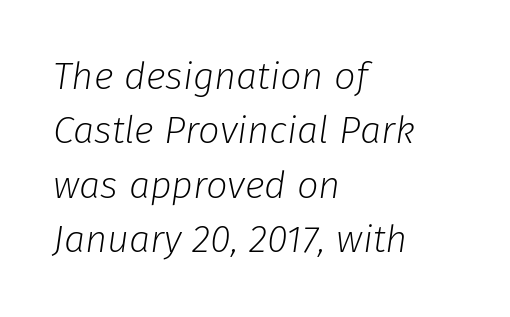
Each letter keeps its own natural width here, so spacing adapts to shape. Successive baselines arrive at the customary interval. The typeface has the unassuming heft of standard copy or less. The rendering anchors every line to the left-hand side.
